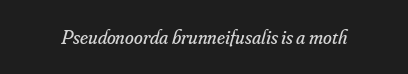
The lettering tilts uniformly, giving the passage an italic look. Descenders are the only things crossing below the line. The rendering keeps characters at their native spacing. A quiet, ordinary-to-light weight characterises the typeface.
